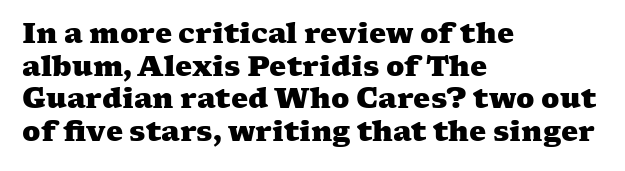
{"bold": "yes", "underline": "no", "align": "left", "line_spacing_ratio": 1.21, "letter_spacing": "normal", "letter_spacing_em": 0.0, "glyph_px": 27}
